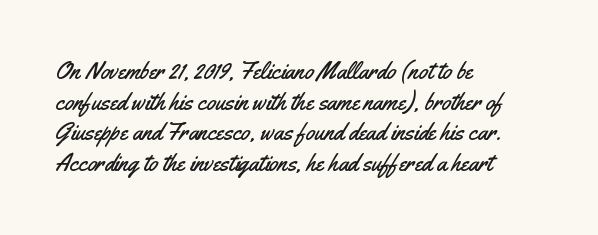
{"underline": "no", "align": "left", "line_spacing": "normal", "line_spacing_ratio": 1.28, "letter_spacing": "normal", "letter_spacing_em": 0.0, "glyph_px": 24}
